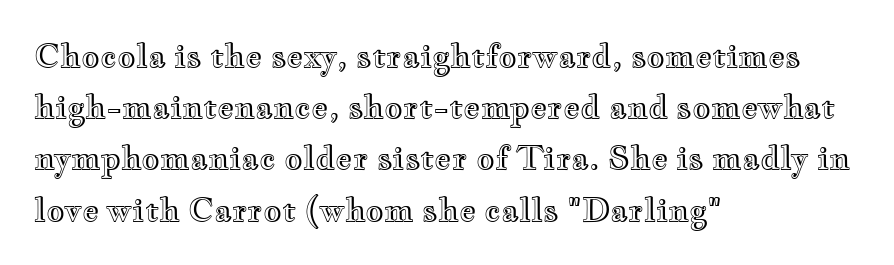
The image shows 32 px wide type, upright; set left-aligned, normal line spacing (1.6x), normal letter spacing, not underlined; a small x-height.
